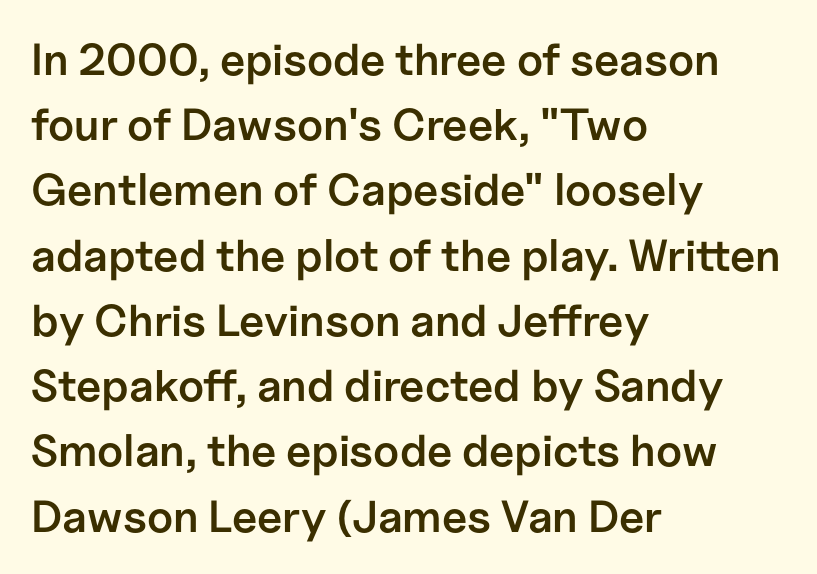
What's the leading like? Ordinary, nothing unusual. Look at the bottom of the vertical strokes: they stop flat, with no serifs. Semibold letterforms, between regular and bold. Rendered with straight, roman letterforms.
